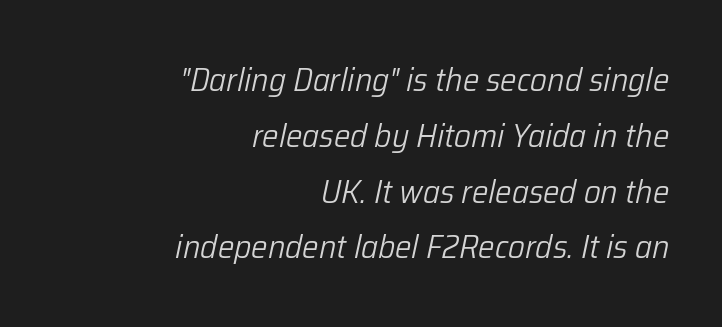
The image shows 33 px light type, italic (leaning right); set right-aligned, normal line spacing (1.69x), normal letter spacing, not underlined; low stroke contrast and a medium x-height.
